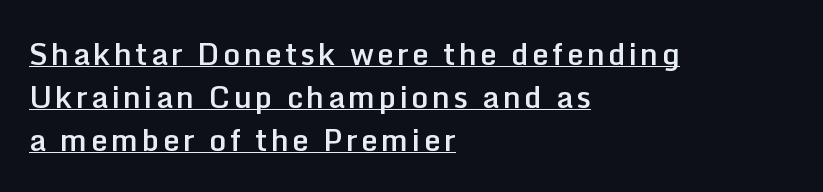
Q: Is the text bold? A: Semi-bold.
Q: Is the text italic (slanted)? A: No, it is upright.
Q: Is the typeface a serif or a sans-serif typeface? A: Sans-serif.
Q: Is the text underlined? A: Yes.
Q: How is the paragraph aligned? A: Left-aligned.
Q: Is the spacing between lines tight, normal or loose? A: Normal.
Q: Width (condensed, normal, or wide)? A: Normal.
Q: Stroke contrast? A: Low.
Q: x-height? A: Medium.
Q: Monospaced? A: No.
